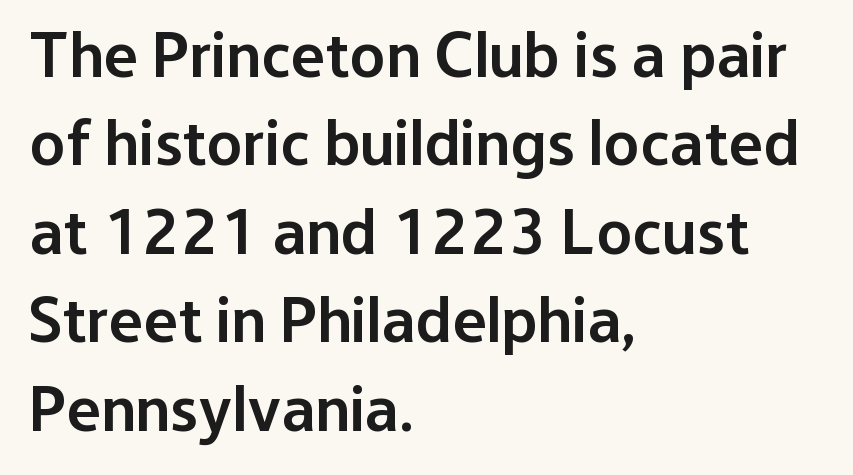
{"serif": "no", "italic": "no", "bold": "semi", "weight": "semibold", "width": "normal", "stroke_contrast": "low", "x_height": "medium", "monospaced": "no", "underline": "no", "align": "left", "line_spacing": "normal", "line_spacing_ratio": 1.36, "letter_spacing": "normal", "letter_spacing_em": 0.0, "glyph_px": 65}
